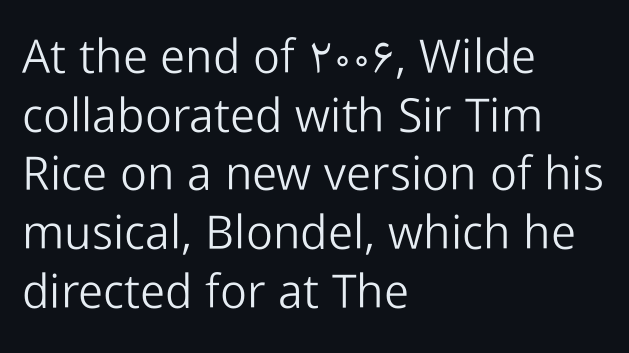
Here the glyphs are tracked normally, forming tight word shapes. Is this a fixed-width face? No — the glyphs have proportional, varying widths. Heaviness? Minimal to ordinary, like unemphasized prose. Reading down the column, the eye jumps a familiar distance to each next line.
